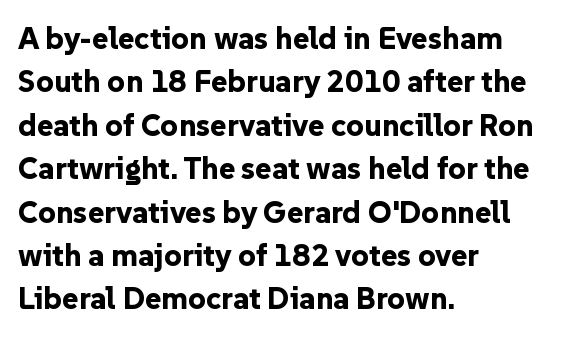
{"serif": "no", "italic": "no", "bold": "yes", "weight": "bold", "width": "normal", "stroke_contrast": "low", "x_height": "medium", "monospaced": "no", "underline": "no", "align": "left", "line_spacing": "normal", "line_spacing_ratio": 1.4, "letter_spacing": "normal", "letter_spacing_em": 0.0, "glyph_px": 31}
